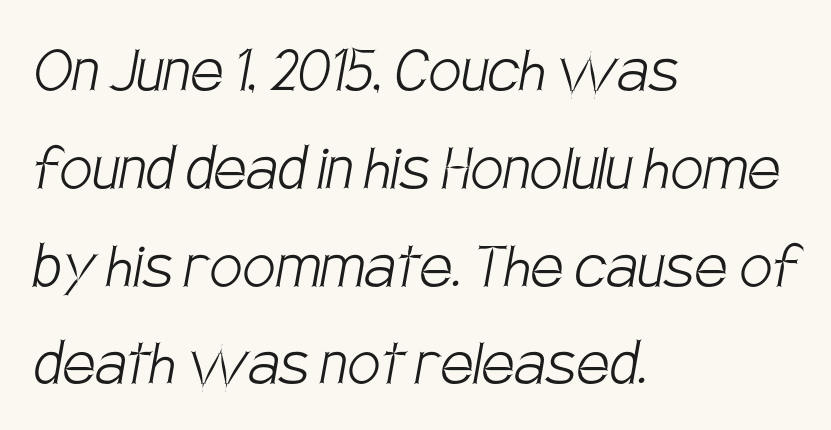
The type is set solid horizontally, with unmodified tracking. The strip under each line holds only bare page. Note the varied advance widths — an 'i' is clearly narrower than an 'm'. The weight would be labelled regular, book, light, or lighter still. Alignment: flush left. These lines are composed in type without serifs.
